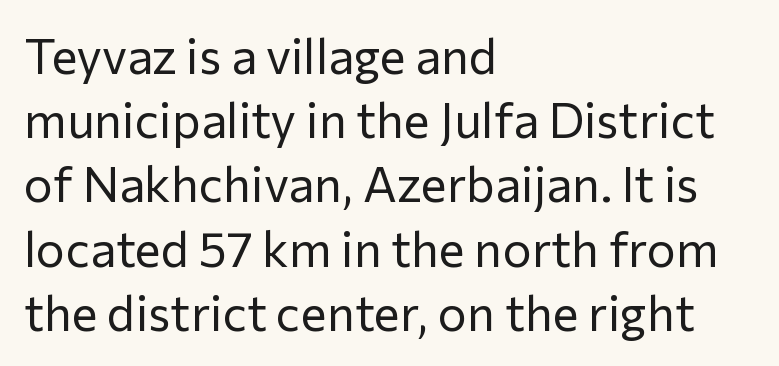
Stem width sits at or under what a default text font uses. Does the lettering tilt? It doesn't — this is upright. Casual observation: everything's shoved over to the left. Regular leading. Note the varied advance widths — an 'i' is clearly narrower than an 'm'. Between one letter and the next there's only the usual sliver of space.
